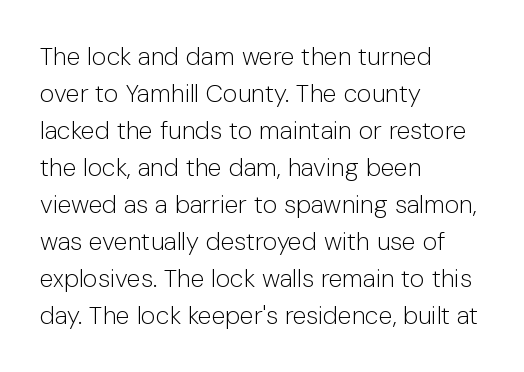
{"italic": "no", "bold": "no", "underline": "no", "align": "left", "line_spacing": "normal", "line_spacing_ratio": 1.48, "letter_spacing": "normal", "letter_spacing_em": 0.0, "glyph_px": 25}
